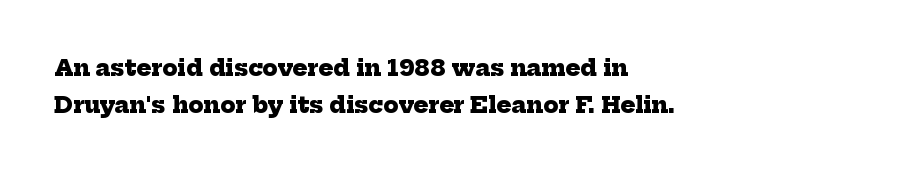
The image shows 22 px bold type; set left-aligned, normal line spacing (1.68x), normal letter spacing, not underlined.
